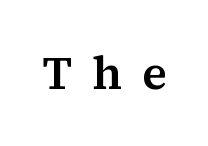
The image shows 46 px serif type, upright; set unusually wide letter spacing (+0.44 em), not underlined; medium stroke contrast and a medium x-height.
